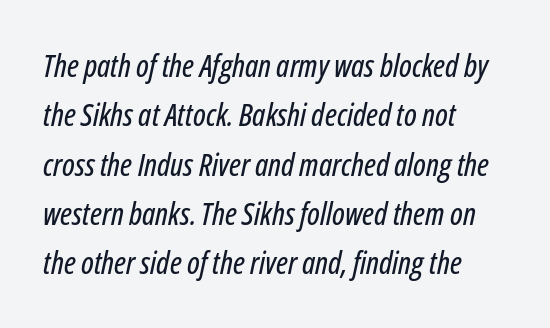
{"italic": "yes", "lean": "right", "slant_degrees": 12, "width": "condensed", "stroke_contrast": "low", "x_height": "medium", "monospaced": "no", "underline": "no", "align": "left", "line_spacing": "normal", "line_spacing_ratio": 1.59, "letter_spacing": "normal", "letter_spacing_em": 0.0, "glyph_px": 31}
